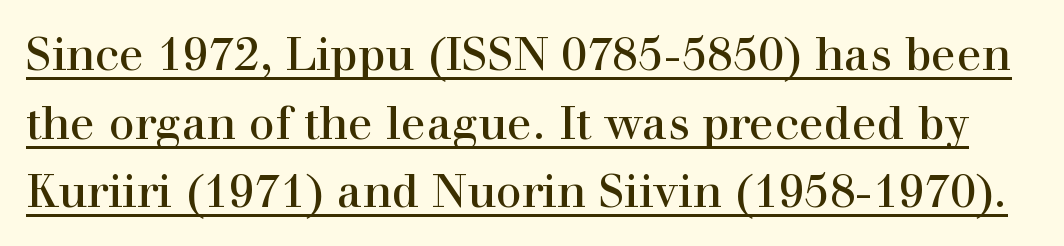
The image shows 46 px regular-weight serif type, upright; set normal line spacing (1.49x), normal letter spacing, underlined; high stroke contrast and a medium x-height.
